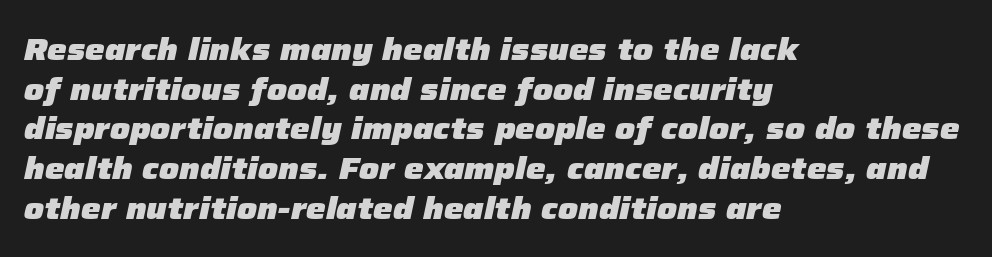
{"italic": "yes", "lean": "right", "slant_degrees": 12, "bold": "yes", "weight": "heavy", "width": "normal", "stroke_contrast": "low", "x_height": "medium", "monospaced": "no", "underline": "no", "align": "left", "line_spacing": "normal", "line_spacing_ratio": 1.28, "letter_spacing": "normal", "letter_spacing_em": 0.0, "glyph_px": 31}
